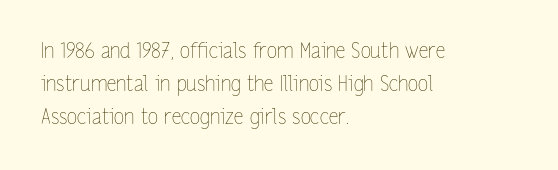
Q: Is the text bold? A: No.
Q: Is the text italic (slanted)? A: No, it is upright.
Q: Is the text underlined? A: No.
Q: How is the paragraph aligned? A: Left-aligned.
Q: Is the spacing between letters normal or unusually wide? A: Normal.
Q: Is the spacing between lines tight, normal or loose? A: Normal.
